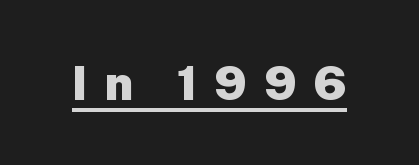
The passage shown is typed in a proportional face where columns would drift. The type is letterspaced generously, with wide tracking. A typographer would call this underscored text. Is this a sans? Yes — the strokes have no serifs. Is the type bold? Yes — the strokes are clearly thick and heavy. The letters stand upright; this is a roman face.
